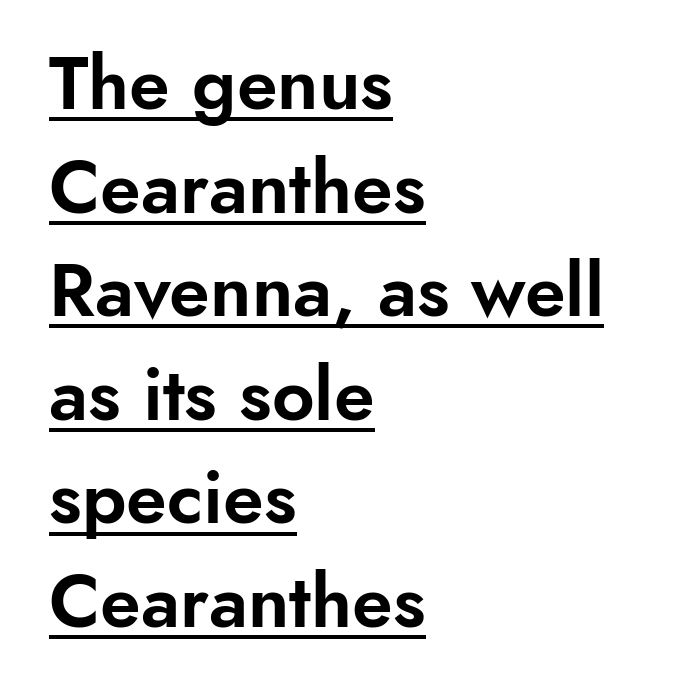
The image shows 74 px sans-serif type, upright; set left-aligned, normal line spacing (1.4x), normal letter spacing, underlined; low stroke contrast and a small x-height.
